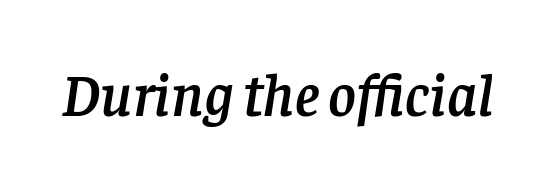
The image shows 60 px serif type, italic (leaning right); set normal letter spacing, not underlined; low stroke contrast and a large x-height.
